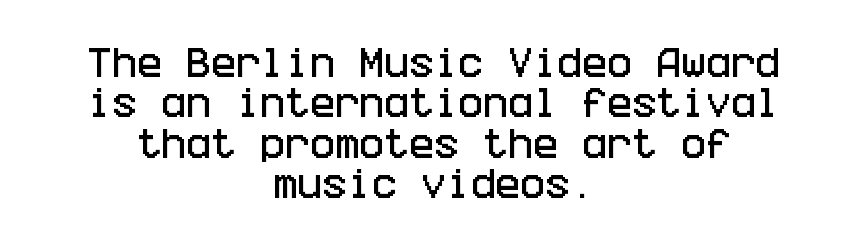
The image shows 33 px condensed sans-serif type, upright; set centered, line spacing 1.22x, normal letter spacing, not underlined; low stroke contrast and a large x-height.
